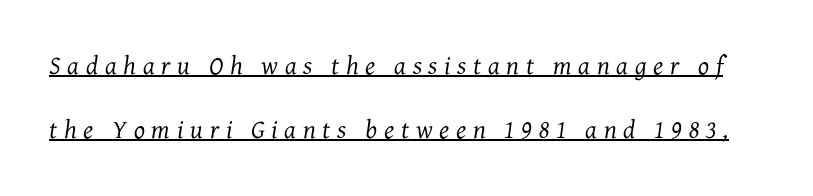
If you measured baseline to baseline, you'd find a long distance. Emphasis-style slanted type is in use. This is underlined copy, the kind a proofreader might mark for attention. The passage shown is not bold in any degree. Here the glyphs are tracked loosely, breaking word shapes into spaced letters.
